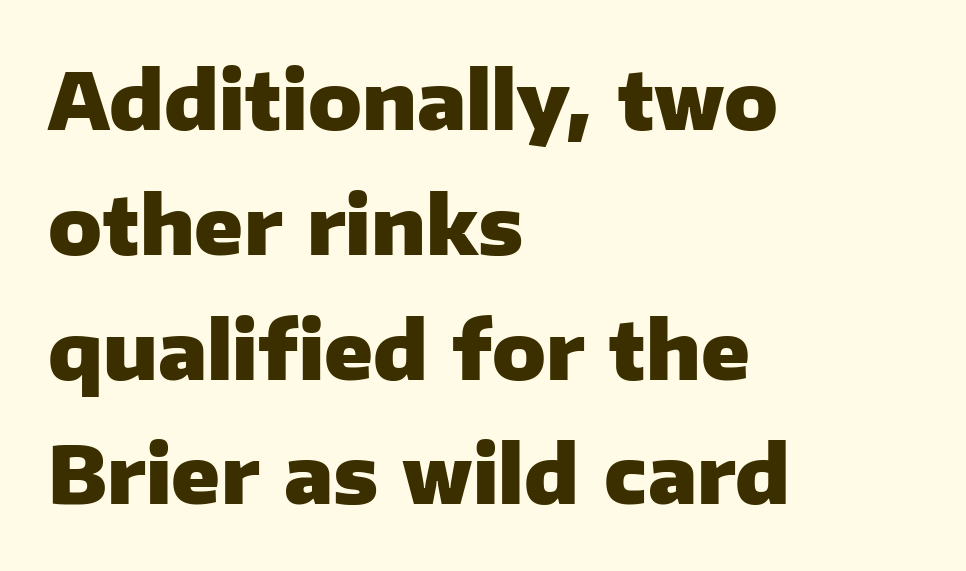
{"serif": "no", "italic": "no", "bold": "yes", "weight": "heavy", "width": "normal", "stroke_contrast": "low", "x_height": "medium", "monospaced": "no", "underline": "no", "align": "left", "line_spacing": "normal", "line_spacing_ratio": 1.58, "letter_spacing": "normal", "letter_spacing_em": 0.0, "glyph_px": 79}
